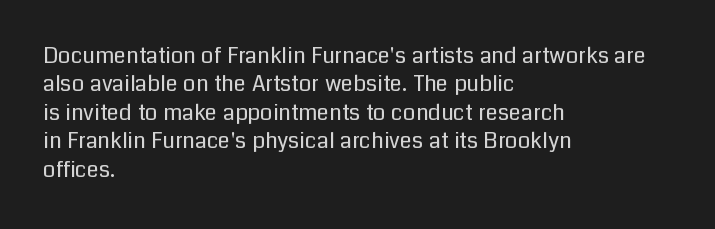
Rule under the text: the space is simply empty. Honestly, the letter spacing is just normal — you wouldn't notice it. The font's upright variant was chosen for this text. The strokes are not fattened; the text isn't bold. Layout note: lines flush left. The designer left line spacing at the default.
